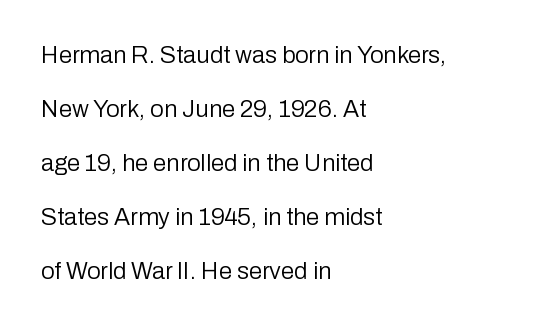
The image shows 24 px text type, upright; set left-aligned, loose line spacing (2.25x), normal letter spacing, not underlined.
